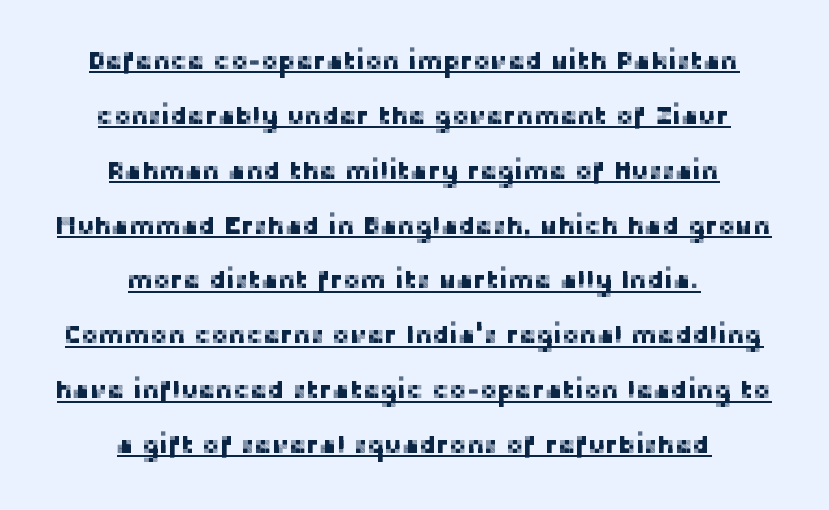
The image shows 26 px text type, upright; set centered, loose line spacing (2.11x), normal letter spacing, underlined.
